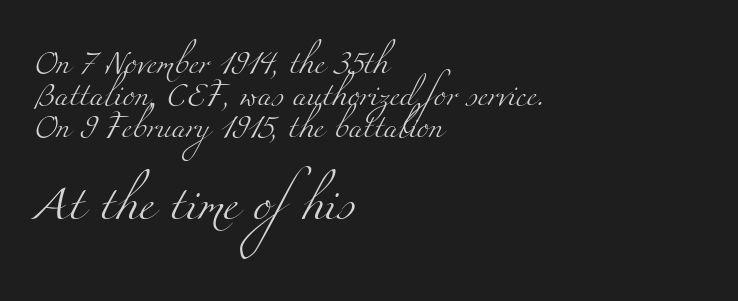
Q: Is the text bold? A: No.
Q: Is the text underlined? A: No.
Q: How is the paragraph aligned? A: Left-aligned.
Q: Is the spacing between letters normal or unusually wide? A: Normal.
Q: Is the spacing between lines tight, normal or loose? A: Normal.
Q: Which block of text is set in a larger size, the first (top) or the second (bottom)? A: The second (bottom) one.
Q: Width (condensed, normal, or wide)? A: Wide.
Q: Stroke contrast? A: Medium.
Q: x-height? A: Small.
Q: Monospaced? A: No.
